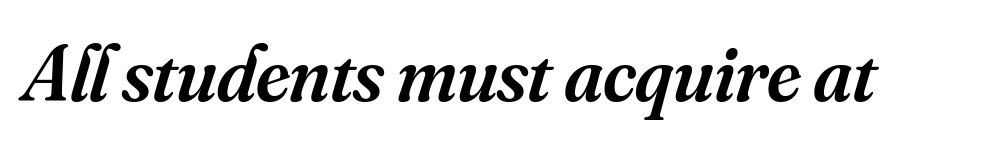
The image shows 80 px semibold serif type, italic (leaning right); set normal letter spacing, not underlined; medium stroke contrast and a small x-height.
